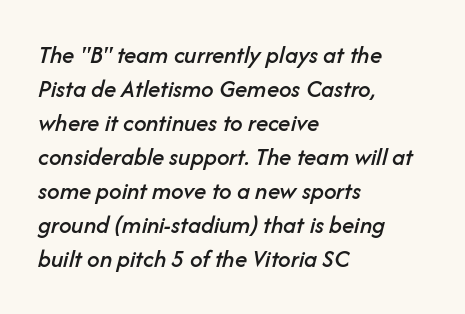
{"italic": "yes", "lean": "right", "slant_degrees": 14, "underline": "no", "align": "left", "line_spacing": "normal", "line_spacing_ratio": 1.36, "letter_spacing": "normal", "letter_spacing_em": 0.0, "glyph_px": 25}
